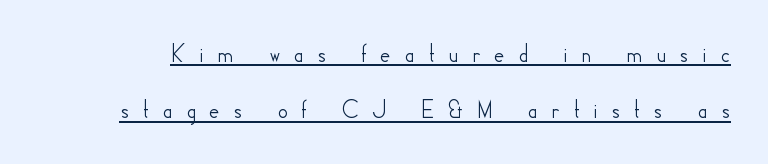
{"italic": "no", "underline": "yes", "line_spacing": "loose", "line_spacing_ratio": 2.16, "letter_spacing": "wide", "letter_spacing_em": 0.5, "glyph_px": 26}
